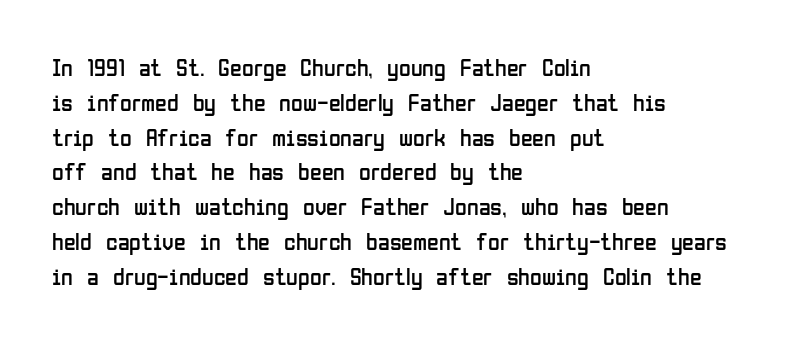
Summary of weight: not heavy and not bold. The passage shown stacks its lines at a standard gap. Upright lettering throughout. Tracking value appears to be zero — textbook default spacing.
